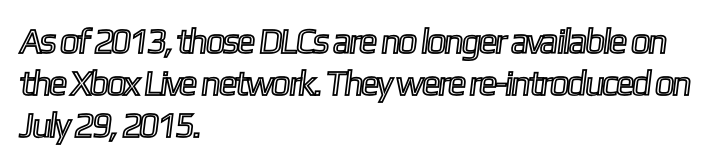
Q: Is the text underlined? A: No.
Q: How is the paragraph aligned? A: Left-aligned.
Q: Is the spacing between letters normal or unusually wide? A: Normal.
Q: Width (condensed, normal, or wide)? A: Condensed.
Q: x-height? A: Medium.
Q: Monospaced? A: No.
